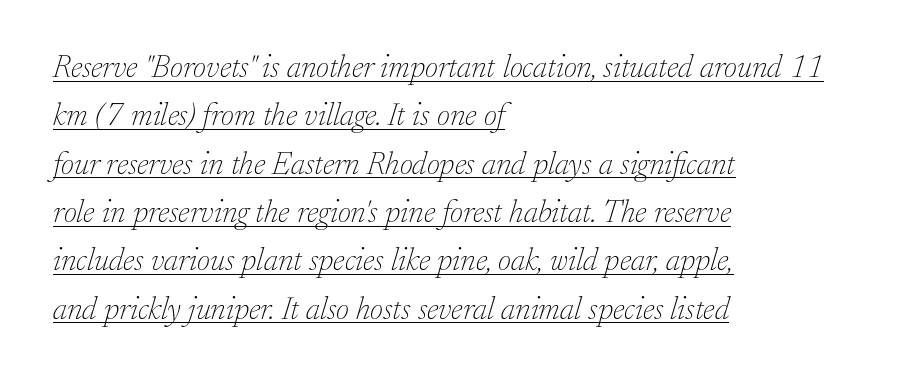
{"serif": "yes", "italic": "yes", "lean": "right", "slant_degrees": 17, "bold": "no", "weight": "thin", "width": "normal", "stroke_contrast": "low", "x_height": "small", "monospaced": "no", "underline": "yes", "align": "left", "line_spacing": "normal", "line_spacing_ratio": 1.51, "letter_spacing": "normal", "letter_spacing_em": 0.0, "glyph_px": 32}
